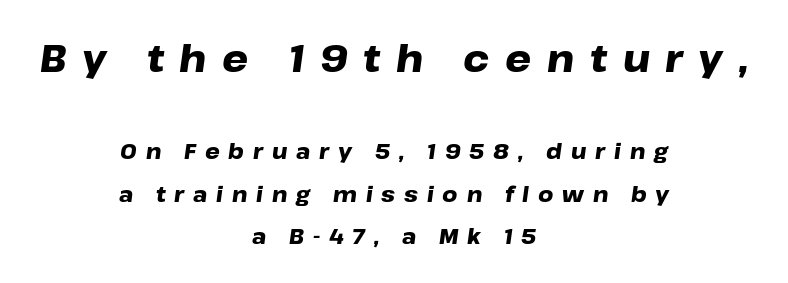
The image shows 37 px heavy, wide type, italic (leaning right); set centered, loose line spacing (2.02x), unusually wide letter spacing (+0.42 em), not underlined; the first (top) block is 1.76x larger; low stroke contrast and a medium x-height.
